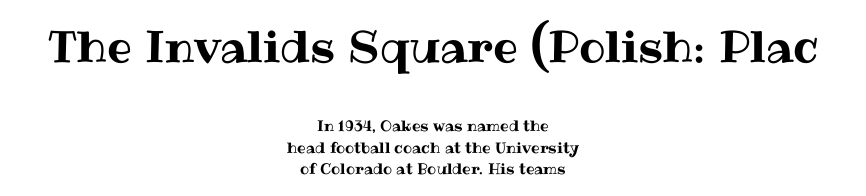
Q: Is the text italic (slanted)? A: No, it is upright.
Q: Is the text underlined? A: No.
Q: How is the paragraph aligned? A: Centered.
Q: Is the spacing between letters normal or unusually wide? A: Normal.
Q: Is the spacing between lines tight, normal or loose? A: Normal.
Q: Which block of text is set in a larger size, the first (top) or the second (bottom)? A: The first (top) one.
Q: Width (condensed, normal, or wide)? A: Normal.
Q: Stroke contrast? A: Medium.
Q: x-height? A: Medium.
Q: Monospaced? A: No.
